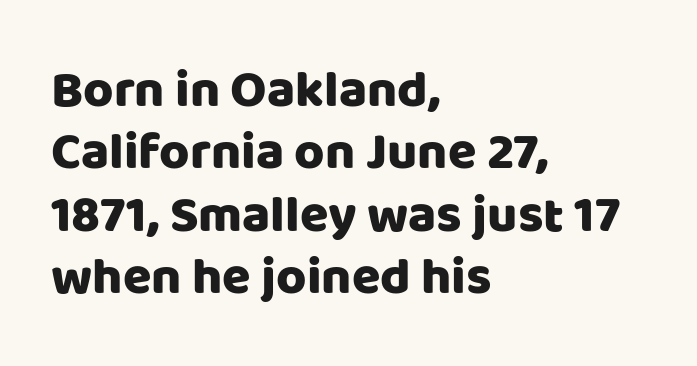
The image shows 52 px sans-serif type, upright; set left-aligned, line spacing 1.2x, normal letter spacing, not underlined; low stroke contrast and a large x-height.
